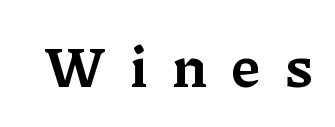
{"serif": "yes", "italic": "no", "bold": "yes", "weight": "bold", "width": "normal", "stroke_contrast": "low", "x_height": "medium", "monospaced": "no", "underline": "no", "letter_spacing": "wide", "letter_spacing_em": 0.43, "glyph_px": 58}
